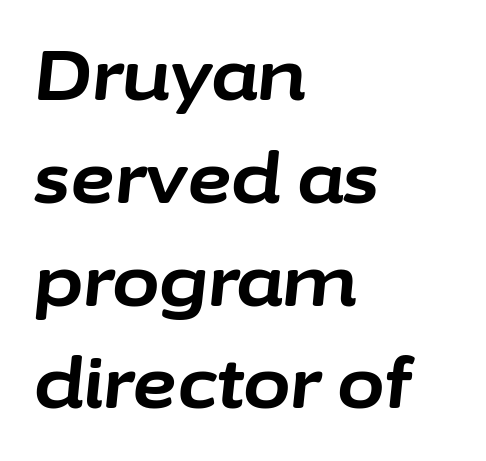
Q: Is the text bold? A: Yes.
Q: Is the text italic (slanted)? A: Yes, it leans right by about 6 degrees.
Q: Is the text underlined? A: No.
Q: How is the paragraph aligned? A: Left-aligned.
Q: Is the spacing between letters normal or unusually wide? A: Normal.
Q: Is the spacing between lines tight, normal or loose? A: Normal.
Q: Width (condensed, normal, or wide)? A: Normal.
Q: Stroke contrast? A: Low.
Q: x-height? A: Medium.
Q: Monospaced? A: No.
